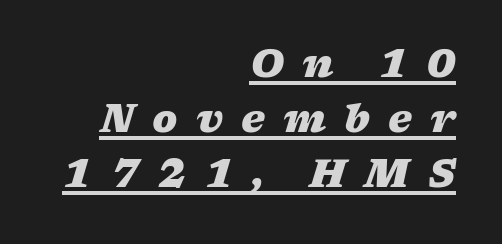
Q: Is the text bold? A: Yes.
Q: Is the text italic (slanted)? A: Yes, it leans right by about 17 degrees.
Q: Is the text underlined? A: Yes.
Q: How is the paragraph aligned? A: Right-aligned.
Q: Is the spacing between letters normal or unusually wide? A: Unusually wide.
Q: Is the spacing between lines tight, normal or loose? A: Normal.
Q: Width (condensed, normal, or wide)? A: Wide.
Q: Stroke contrast? A: Low.
Q: x-height? A: Medium.
Q: Monospaced? A: No.
